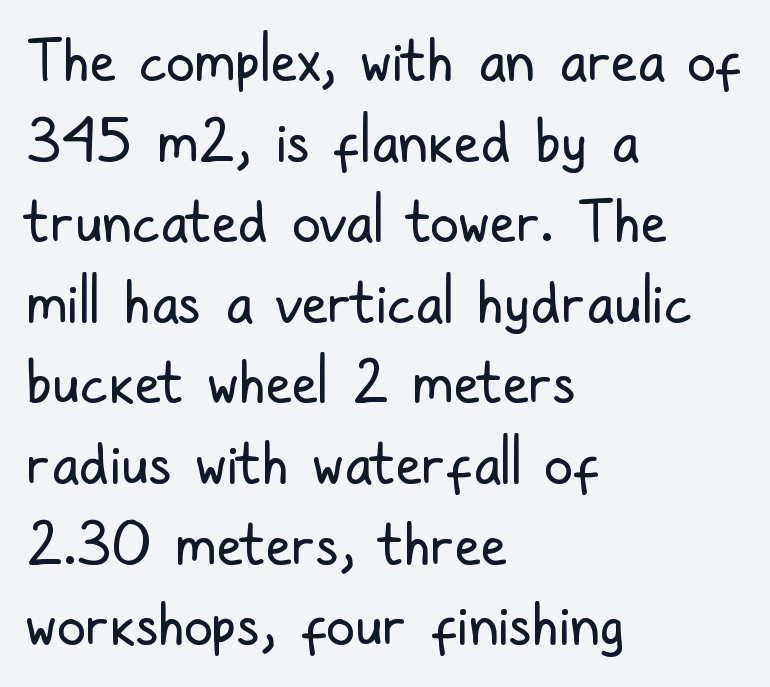
The image shows 58 px regular-weight, condensed sans-serif type, upright; set left-aligned, normal line spacing (1.39x), normal letter spacing, not underlined; low stroke contrast and a medium x-height.
